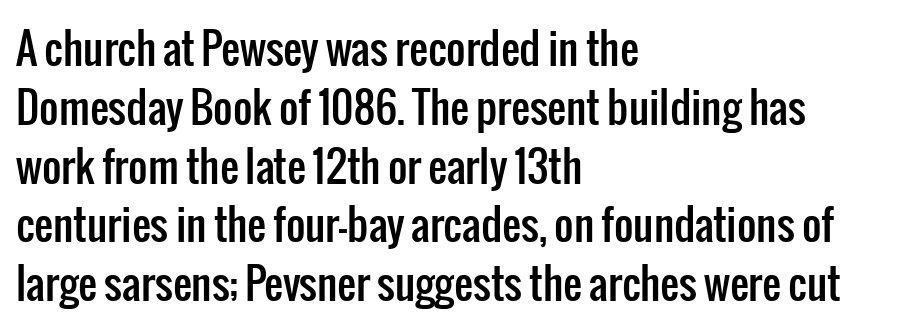
No italicization has been applied; the sample stays upright. Each new line begins a customary step beneath the previous one. The rendering anchors every line to the left-hand side. Descender tails drop into unmarked territory. In terms of letterspacing, this is plain default setting. The letters carry no serifs — their stems end cleanly without finishing strokes.
